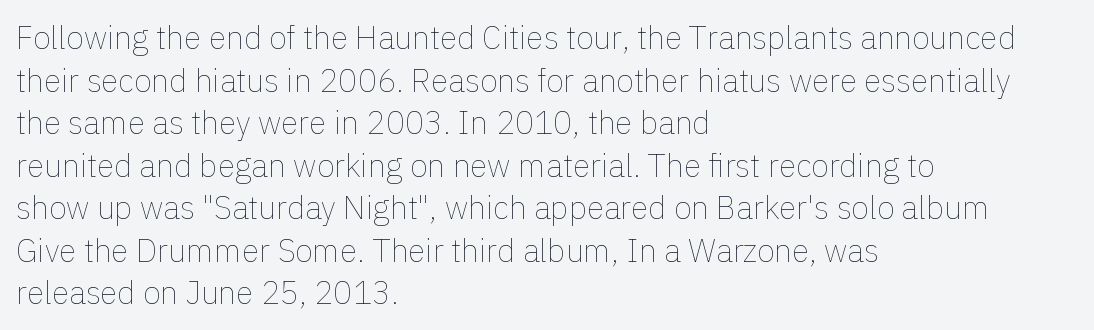
Q: Is the text bold? A: No.
Q: Is the text italic (slanted)? A: No, it is upright.
Q: Is the text underlined? A: No.
Q: How is the paragraph aligned? A: Left-aligned.
Q: Is the spacing between letters normal or unusually wide? A: Normal.
Q: Is the spacing between lines tight, normal or loose? A: Normal.
Q: Width (condensed, normal, or wide)? A: Normal.
Q: x-height? A: Medium.
Q: Monospaced? A: No.
